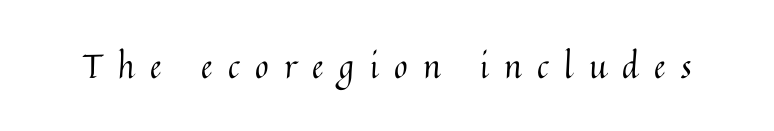
The image shows 33 px regular-weight type; set unusually wide letter spacing (+0.47 em), not underlined; medium stroke contrast and a medium x-height.
